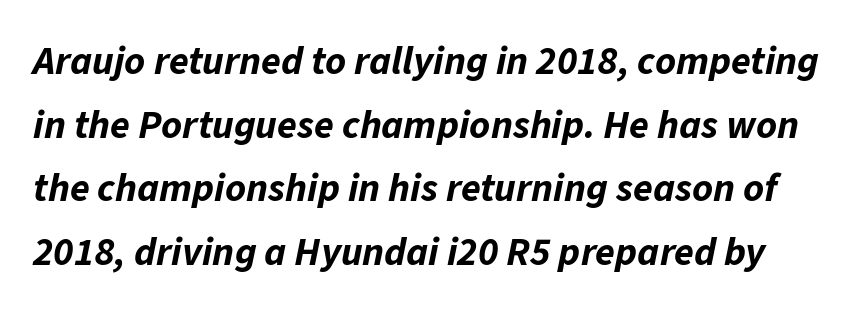
This sample keeps an unexceptional amount of space between lines. Unmarked baselines from the first word to the last. Notice how thick the strokes are: this is what a full bold looks like. Character widths vary here, with narrow letters taking less room than wide ones.
